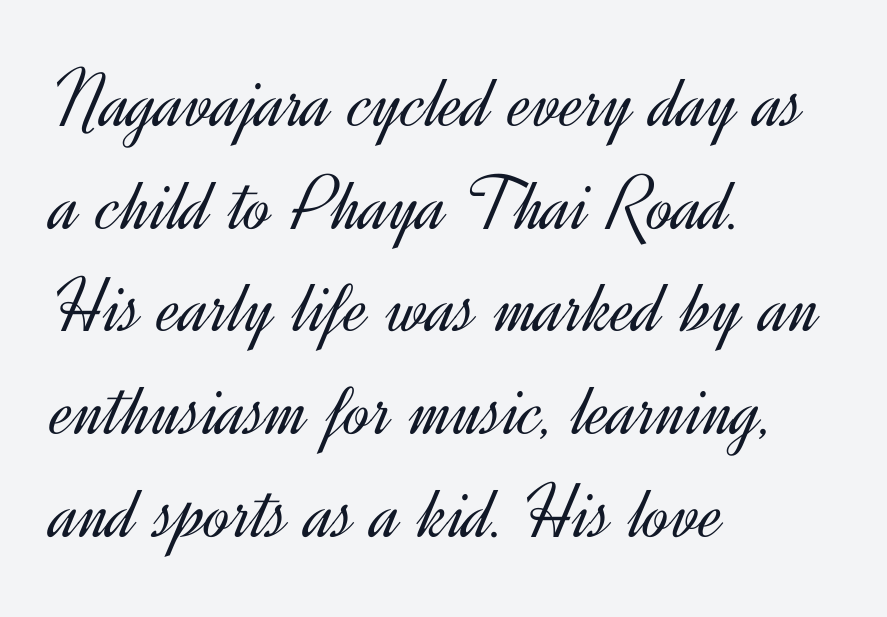
{"serif": "no", "bold": "no", "weight": "light", "width": "normal", "x_height": "small", "monospaced": "no", "underline": "no", "align": "left", "line_spacing": "normal", "line_spacing_ratio": 1.3, "letter_spacing": "normal", "letter_spacing_em": 0.0, "glyph_px": 79}
